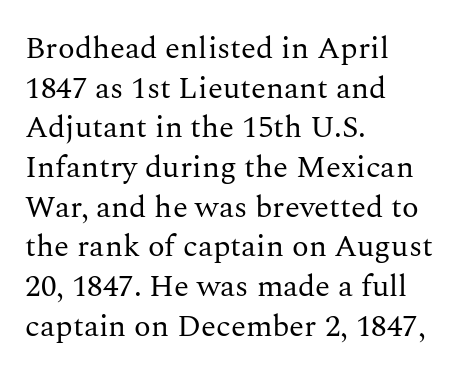
{"serif": "yes", "italic": "no", "bold": "no", "weight": "regular", "width": "normal", "stroke_contrast": "medium", "x_height": "medium", "monospaced": "no", "underline": "no", "align": "left", "line_spacing": "normal", "line_spacing_ratio": 1.28, "letter_spacing": "normal", "letter_spacing_em": 0.0, "glyph_px": 31}
